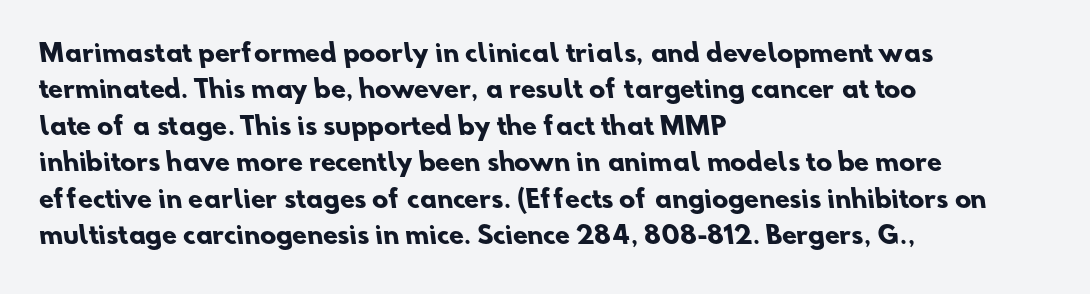
The image shows 24 px bold type; set left-aligned, normal line spacing (1.52x), normal letter spacing, not underlined.
